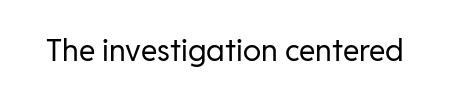
Nope, not italic — everything's standing straight. No letter is thick-stroked: the sample isn't bold. Plain, unruled lines of type. I'd call this a sans setting — the letters go barefoot. Here the designer chose a conventional face with non-uniform glyph widths. The tracking reads as untouched default to a designer's eye.
